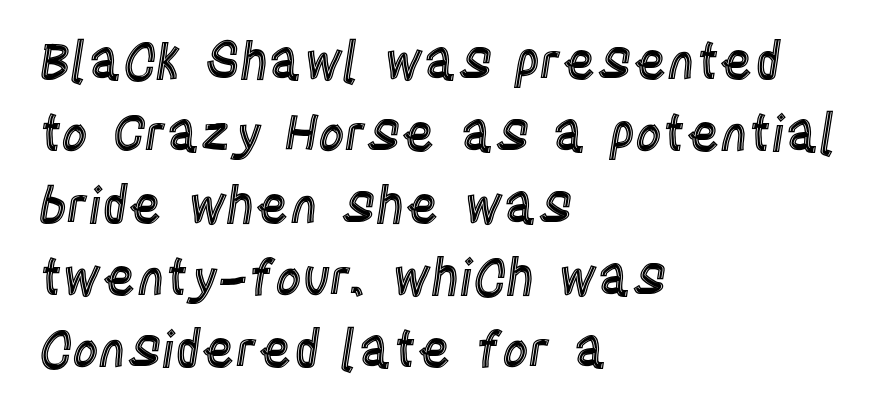
The image shows 51 px condensed type; set left-aligned, normal line spacing (1.41x), normal letter spacing, not underlined; a large x-height.
